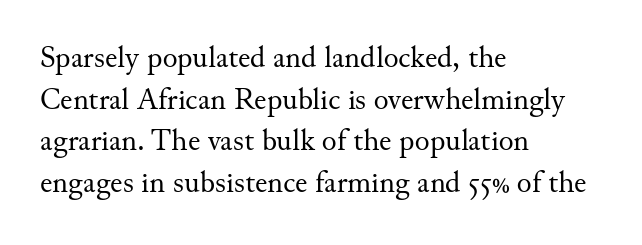
The image shows 31 px regular-weight serif type, upright; set left-aligned, normal line spacing (1.34x), normal letter spacing, not underlined; medium stroke contrast and a small x-height.
